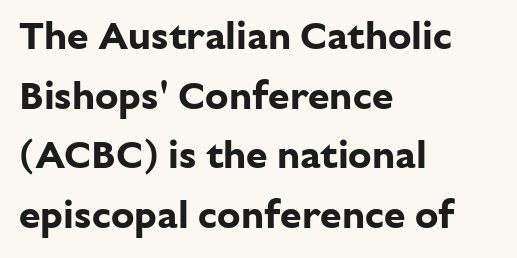
Q: Is the text bold? A: Yes.
Q: Is the text italic (slanted)? A: No, it is upright.
Q: Is the typeface a serif or a sans-serif typeface? A: Sans-serif.
Q: Is the text underlined? A: No.
Q: How is the paragraph aligned? A: Left-aligned.
Q: Is the spacing between letters normal or unusually wide? A: Normal.
Q: Is the spacing between lines tight, normal or loose? A: Normal.
Q: Width (condensed, normal, or wide)? A: Normal.
Q: Stroke contrast? A: Low.
Q: x-height? A: Medium.
Q: Monospaced? A: No.
